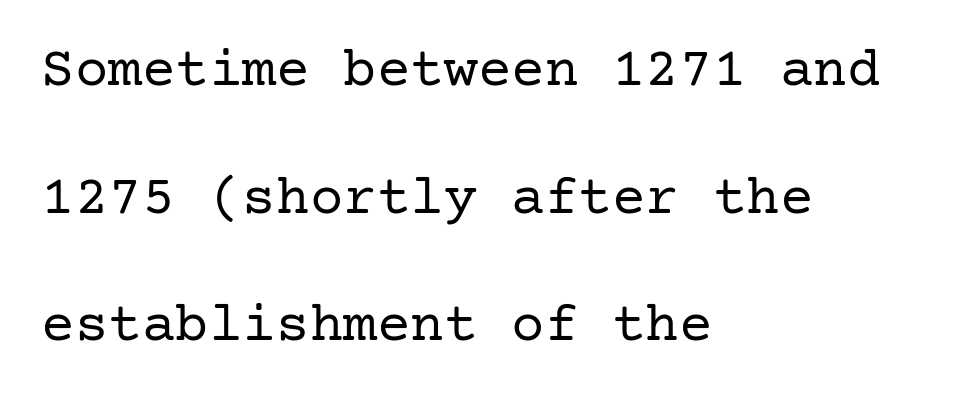
{"serif": "yes", "italic": "no", "bold": "no", "weight": "regular", "width": "normal", "stroke_contrast": "low", "x_height": "medium", "underline": "no", "align": "left", "line_spacing": "loose", "line_spacing_ratio": 2.28, "letter_spacing": "normal", "letter_spacing_em": 0.0, "glyph_px": 56}
